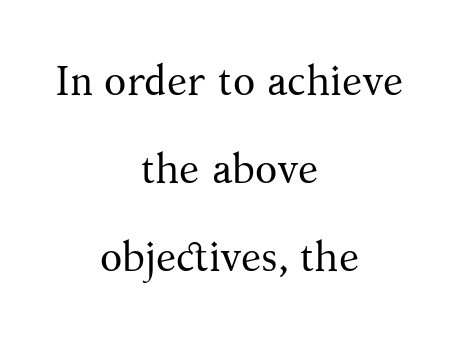
Letters rest on an invisible, unmarked baseline. This rendering uses center alignment, leaving both contours irregular but symmetric. The passage shown is typeset with a serif family. Spacing verdict: proportional, widths tailored to each character.
